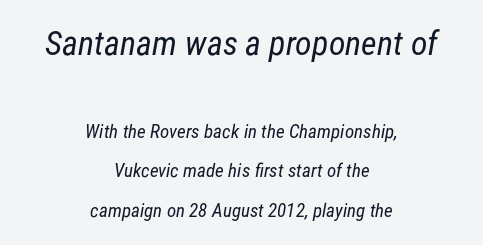
The weight would be labelled regular, book, light, or lighter still. Descenders are the only things crossing below the line. Teacher's note: observe the equal gaps on both sides — that is centered alignment. Between these two stacked blocks, the higher one wins on size. No feet cap the strokes, marking this as sans-serif type. Is this a fixed-width face? No — the glyphs have proportional, varying widths.
